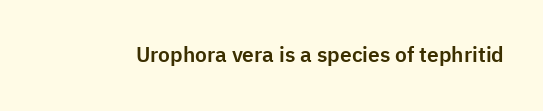
Q: Is the text italic (slanted)? A: No, it is upright.
Q: Is the text underlined? A: No.
Q: Is the spacing between letters normal or unusually wide? A: Normal.
